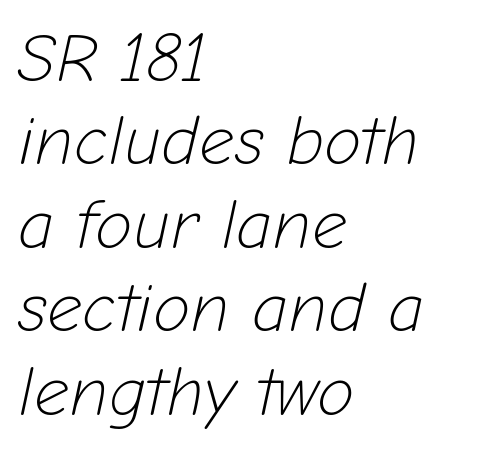
{"italic": "yes", "lean": "right", "slant_degrees": 12, "bold": "no", "weight": "light", "width": "normal", "stroke_contrast": "low", "x_height": "medium", "monospaced": "no", "underline": "no", "align": "left", "line_spacing_ratio": 1.21, "letter_spacing": "normal", "letter_spacing_em": 0.0, "glyph_px": 69}
